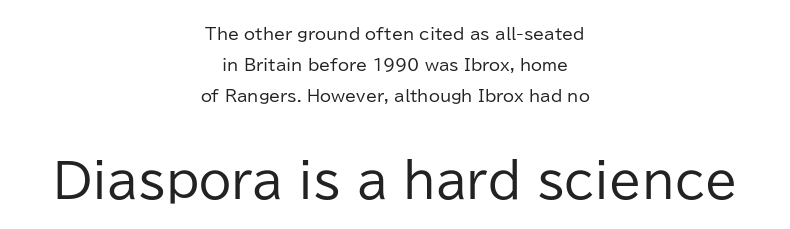
The image shows 47 px regular-weight sans-serif type, upright; set centered, loose line spacing (1.94x), normal letter spacing, not underlined; the second (bottom) block is 2.94x larger; low stroke contrast and a medium x-height.
